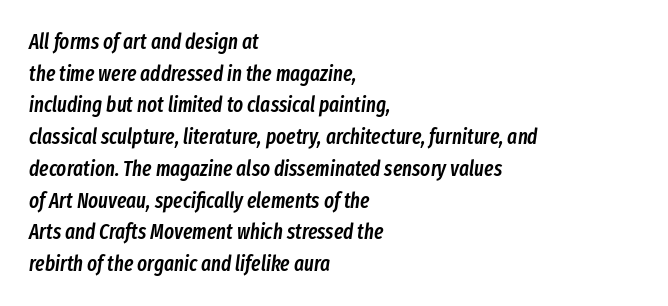
Honestly, the row spacing looks completely unremarkable. Lines of text with bare space underneath. The strokes are fattened partway — semibold, not bold. Compared with ordinary roman type, these characters are visibly tilted.
